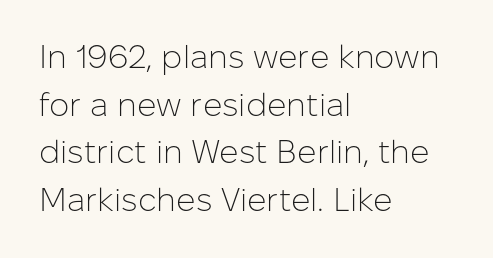
{"serif": "no", "italic": "no", "bold": "no", "weight": "light", "width": "normal", "stroke_contrast": "low", "x_height": "medium", "monospaced": "no", "underline": "no", "align": "left", "line_spacing": "normal", "line_spacing_ratio": 1.49, "letter_spacing": "normal", "letter_spacing_em": 0.0, "glyph_px": 32}
